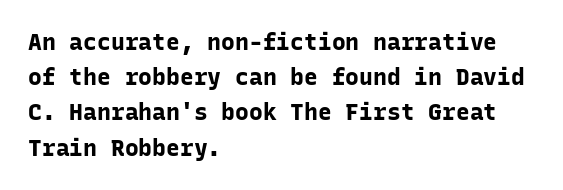
Q: Is the text bold? A: Yes.
Q: Is the text italic (slanted)? A: No, it is upright.
Q: Is the text underlined? A: No.
Q: How is the paragraph aligned? A: Left-aligned.
Q: Is the spacing between letters normal or unusually wide? A: Normal.
Q: Is the spacing between lines tight, normal or loose? A: Normal.
